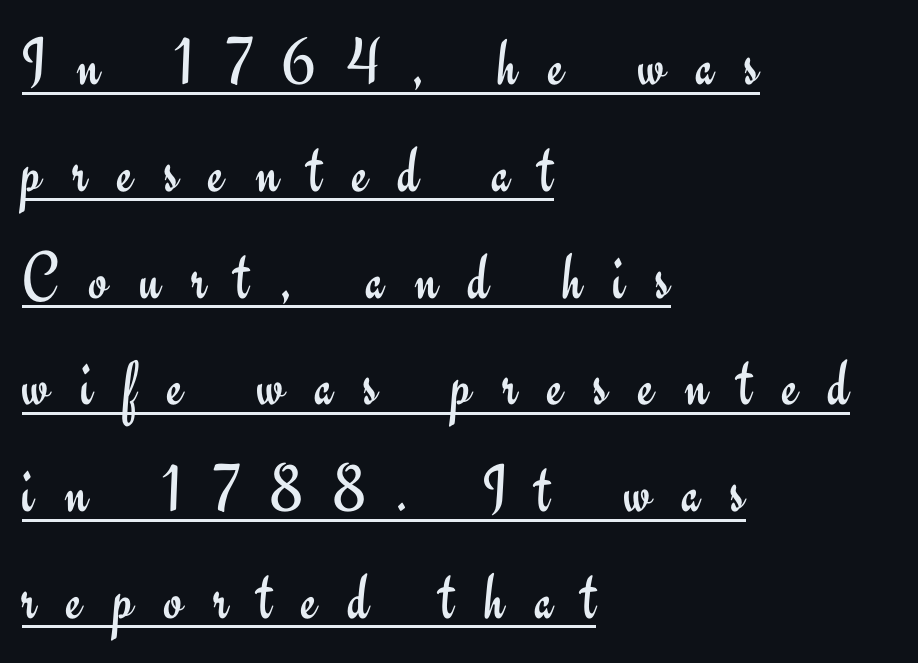
Q: Is the text bold? A: No.
Q: Is the text italic (slanted)? A: Yes.
Q: Is the typeface a serif or a sans-serif typeface? A: Sans-serif.
Q: Is the text underlined? A: Yes.
Q: How is the paragraph aligned? A: Left-aligned.
Q: Is the spacing between letters normal or unusually wide? A: Unusually wide.
Q: Is the spacing between lines tight, normal or loose? A: Normal.
Q: Width (condensed, normal, or wide)? A: Normal.
Q: Stroke contrast? A: Low.
Q: x-height? A: Small.
Q: Monospaced? A: No.
